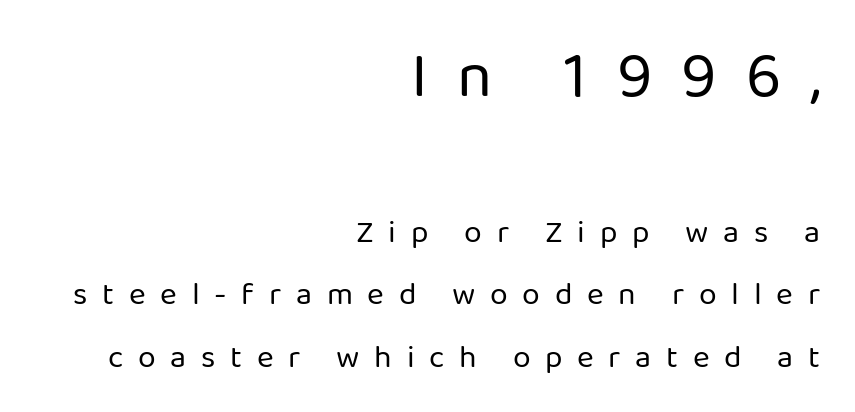
This sample uses expanded letter spacing, leaving extra air between glyphs. Nope, no serifs anywhere on these letters. The typesetter chose a ragged-left arrangement here. Letters have the restrained weight of plain body copy at most.
